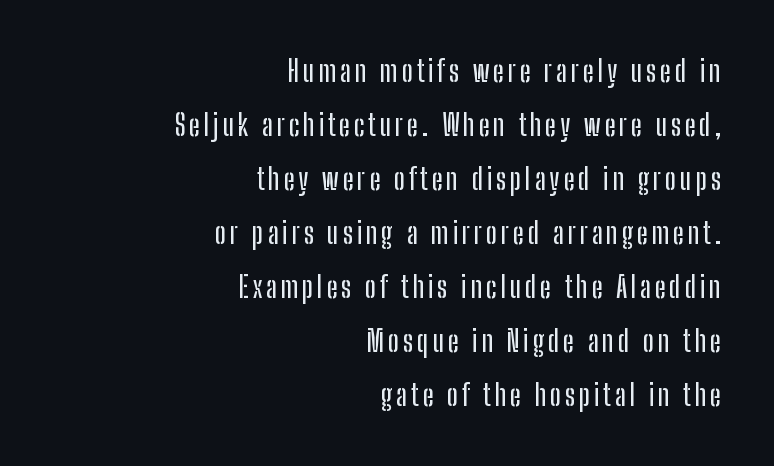
Q: Is the text italic (slanted)? A: No, it is upright.
Q: Is the typeface a serif or a sans-serif typeface? A: Sans-serif.
Q: Is the text underlined? A: No.
Q: How is the paragraph aligned? A: Right-aligned.
Q: Width (condensed, normal, or wide)? A: Condensed.
Q: Stroke contrast? A: Low.
Q: x-height? A: Medium.
Q: Monospaced? A: No.
